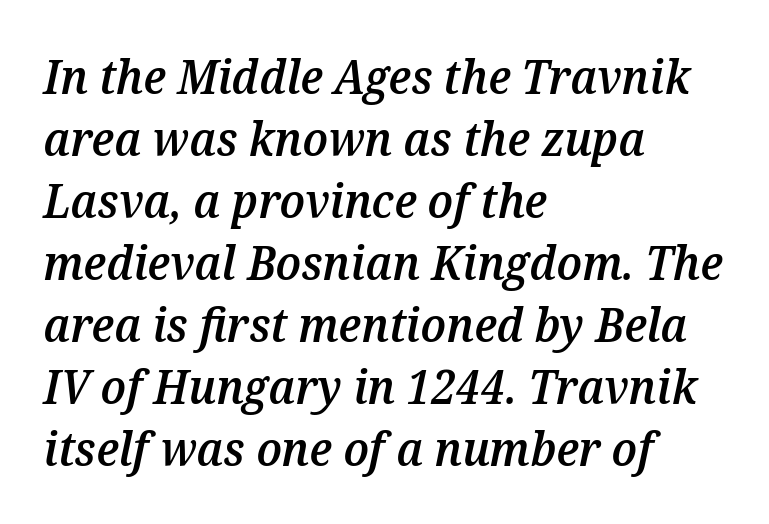
Character widths vary here, with narrow letters taking less room than wide ones. One glance says typical: line gaps are just what's usual. Here the glyphs are tracked normally, forming tight word shapes. The ragged edge is on the right, which tells us the setting is flush left. Emphasis by weight is partial: semibold.
